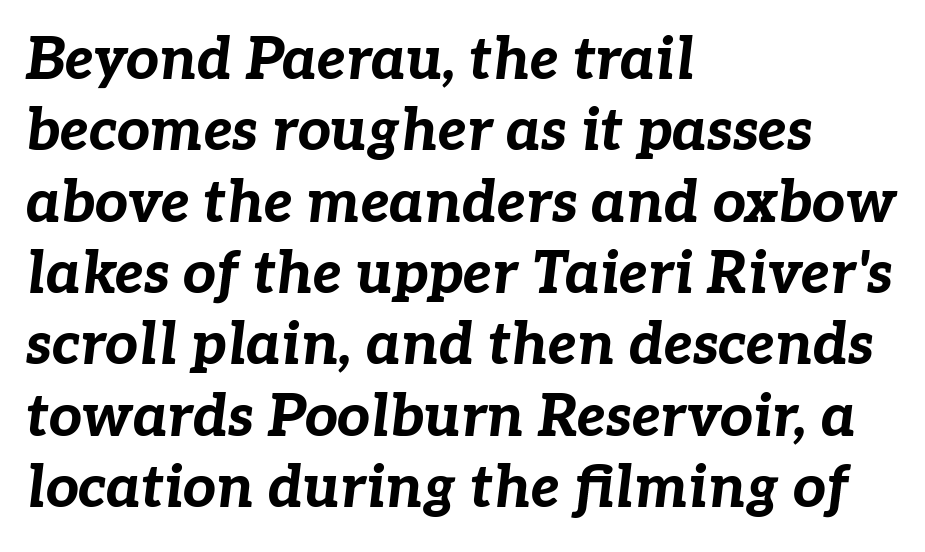
The image shows 58 px bold type, italic (leaning right); set left-aligned, line spacing 1.23x, normal letter spacing, not underlined; low stroke contrast and a medium x-height.
